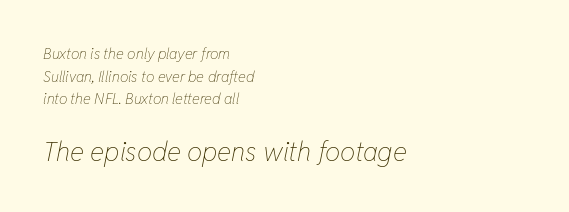
Is the lower block the larger one? Yes — the lower block carries the bigger type. One-word summary of the alignment: left. Lines of text with bare space underneath. The letterforms sit shoulder to shoulder at normal distance. Students, observe: this is what conventionally led text looks like.
